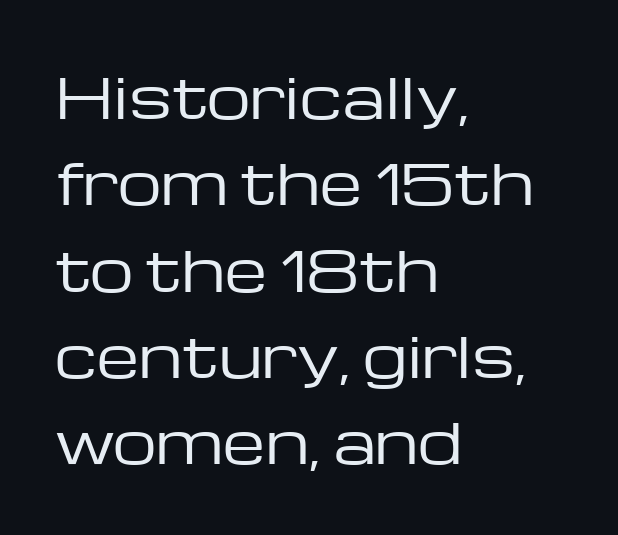
The image shows 55 px regular-weight, wide sans-serif type, upright; set left-aligned, normal line spacing (1.57x), normal letter spacing, not underlined; low stroke contrast and a medium x-height.
